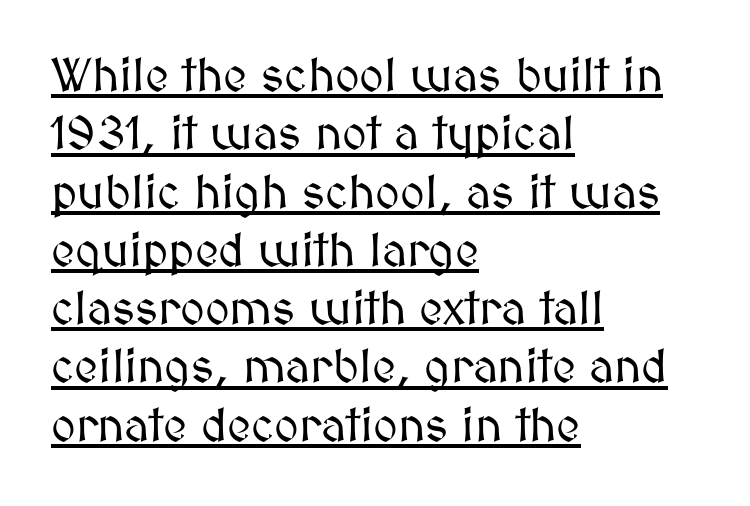
Posture: vertical. The rendering uses natural spacing where letterforms have individual widths. Standard letterfit; no display-style spreading of the glyphs. A rule runs beneath these lines of type.
